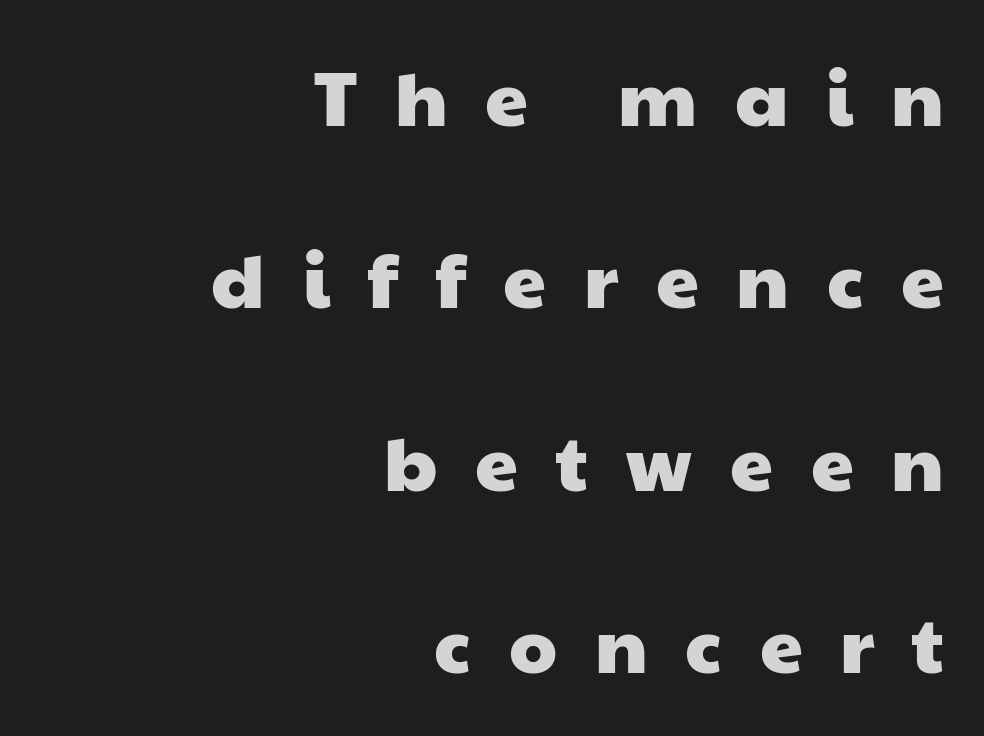
{"serif": "no", "width": "wide", "stroke_contrast": "low", "x_height": "medium", "monospaced": "no", "underline": "no", "align": "right", "line_spacing": "loose", "line_spacing_ratio": 2.37, "letter_spacing": "wide", "letter_spacing_em": 0.49, "glyph_px": 77}
